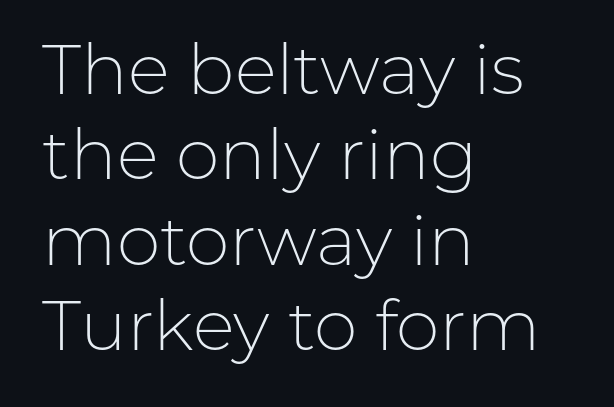
{"serif": "no", "italic": "no", "bold": "no", "weight": "light", "width": "normal", "stroke_contrast": "low", "x_height": "medium", "monospaced": "no", "underline": "no", "align": "left", "line_spacing_ratio": 1.22, "letter_spacing": "normal", "letter_spacing_em": 0.0, "glyph_px": 70}
